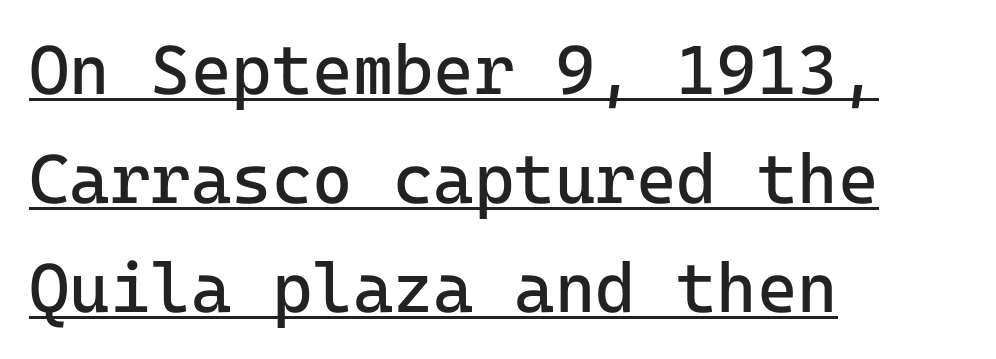
{"serif": "no", "italic": "no", "bold": "no", "weight": "regular", "width": "normal", "stroke_contrast": "low", "x_height": "medium", "monospaced": "yes", "underline": "yes", "align": "left", "line_spacing": "normal", "line_spacing_ratio": 1.58, "letter_spacing": "normal", "letter_spacing_em": 0.0, "glyph_px": 69}
